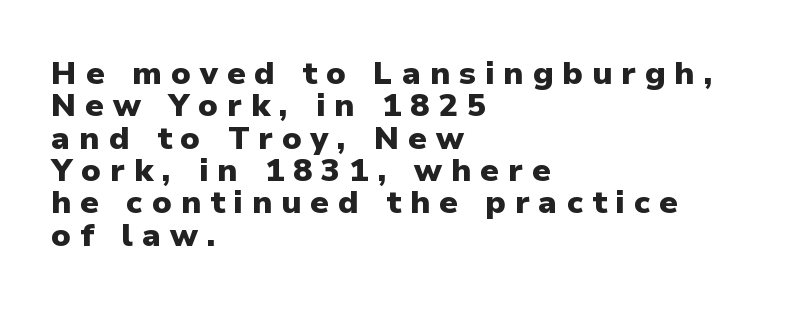
It's the straight-up-and-down kind of type. Descenders are the only things crossing below the line. This sample has the flowing, uneven cadence of proportional lettering. Vertical spacing — tight.
